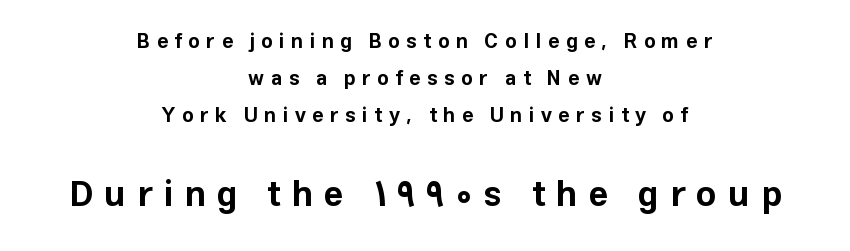
The text was rendered using a sans face with plain stroke endings. Layout note: lines centered. The rendering uses a bold face; every stroke is thick and dark. Small over large — that's the arrangement of the two blocks here. Designer's note — italics off, roman on.
